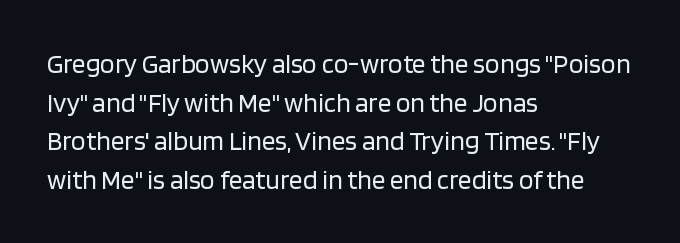
Q: Is the text bold? A: No.
Q: Is the text italic (slanted)? A: No, it is upright.
Q: Is the text underlined? A: No.
Q: How is the paragraph aligned? A: Left-aligned.
Q: Is the spacing between letters normal or unusually wide? A: Normal.
Q: Is the spacing between lines tight, normal or loose? A: Normal.
